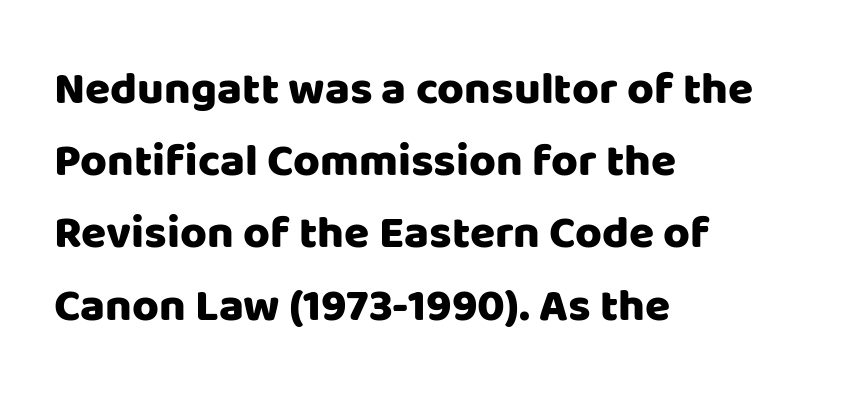
Q: Is the text italic (slanted)? A: No, it is upright.
Q: Is the typeface a serif or a sans-serif typeface? A: Sans-serif.
Q: Is the text underlined? A: No.
Q: How is the paragraph aligned? A: Left-aligned.
Q: Is the spacing between letters normal or unusually wide? A: Normal.
Q: Is the spacing between lines tight, normal or loose? A: Normal.
Q: Width (condensed, normal, or wide)? A: Normal.
Q: Stroke contrast? A: Low.
Q: x-height? A: Large.
Q: Monospaced? A: No.
